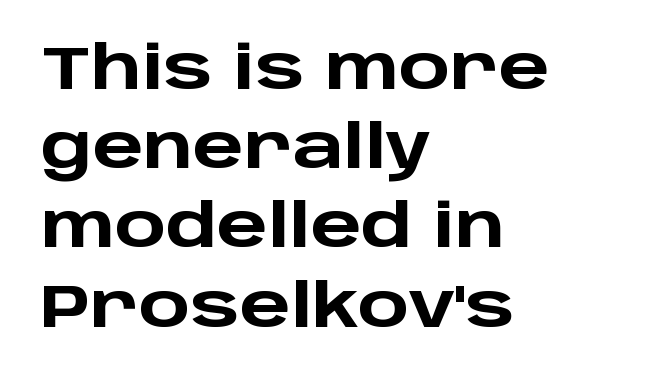
The image shows 60 px heavy, wide sans-serif type, upright; set left-aligned, normal line spacing (1.32x), normal letter spacing, not underlined; low stroke contrast and a large x-height.
